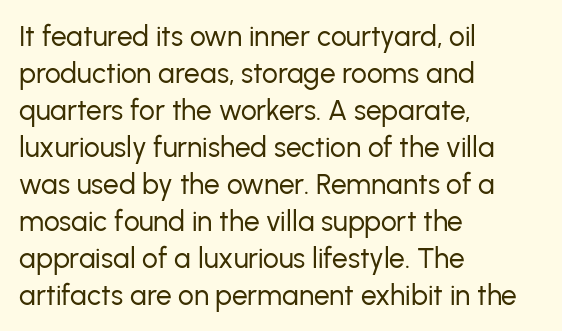
{"serif": "no", "italic": "no", "bold": "no", "weight": "regular", "width": "normal", "stroke_contrast": "low", "x_height": "medium", "monospaced": "no", "underline": "no", "align": "left", "line_spacing": "normal", "line_spacing_ratio": 1.32, "letter_spacing": "normal", "letter_spacing_em": 0.0, "glyph_px": 28}
